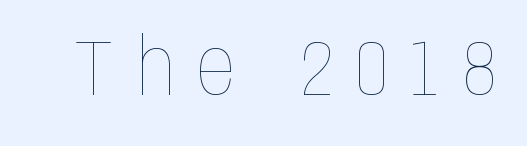
{"italic": "no", "bold": "no", "weight": "thin", "width": "condensed", "stroke_contrast": "low", "x_height": "large", "monospaced": "no", "underline": "no", "letter_spacing": "wide", "letter_spacing_em": 0.29, "glyph_px": 78}
